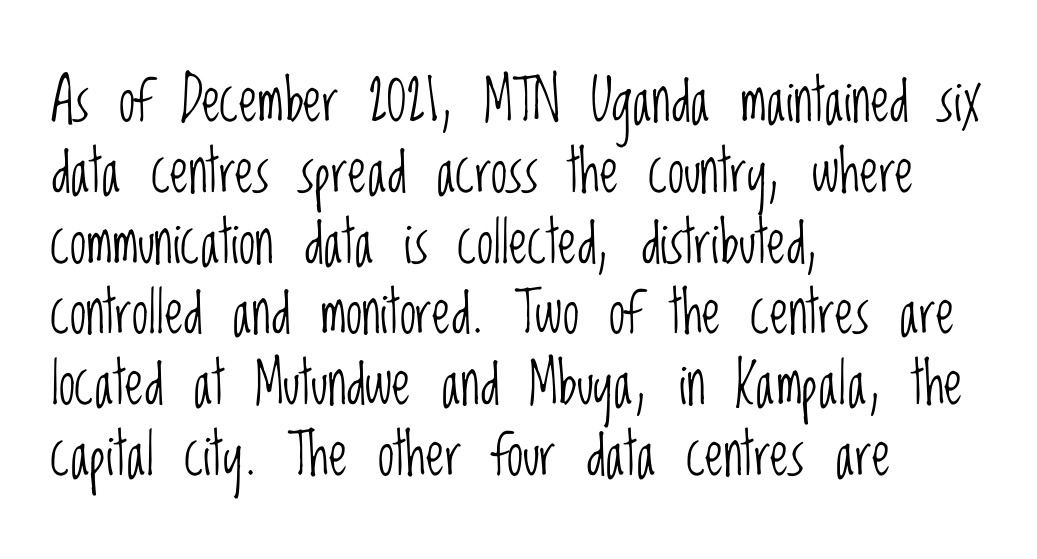
The image shows 59 px light, condensed sans-serif type, upright; set left-aligned, line spacing 1.2x, normal letter spacing, not underlined; low stroke contrast and a large x-height.
